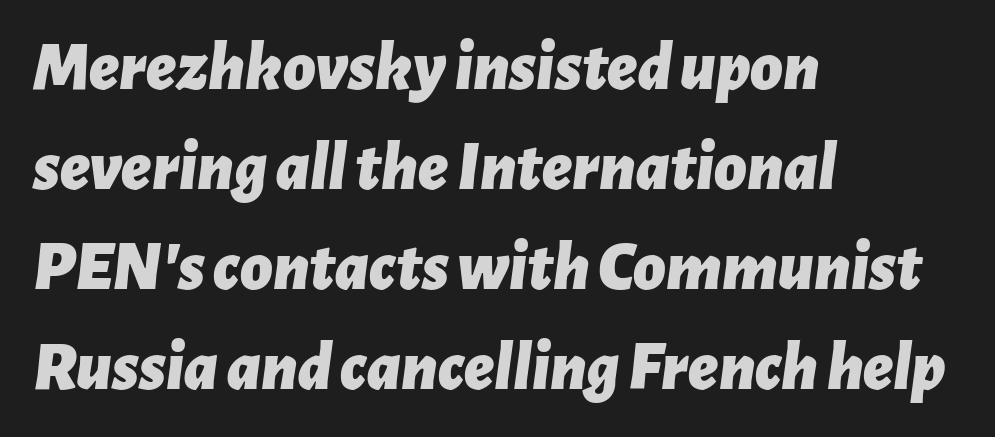
{"italic": "yes", "lean": "right", "slant_degrees": 7, "bold": "yes", "weight": "bold", "width": "normal", "stroke_contrast": "low", "x_height": "medium", "monospaced": "no", "underline": "no", "align": "left", "line_spacing": "normal", "line_spacing_ratio": 1.43, "letter_spacing": "normal", "letter_spacing_em": 0.0, "glyph_px": 70}
